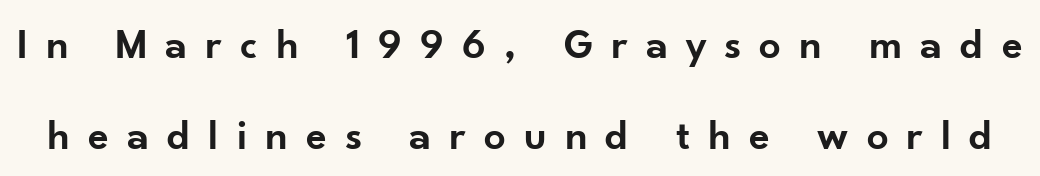
The image shows 43 px semibold sans-serif type, upright; set loose line spacing (2.11x), unusually wide letter spacing (+0.42 em), not underlined; low stroke contrast and a small x-height.
